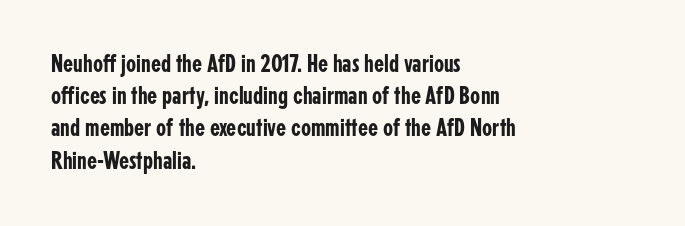
Q: Is the text italic (slanted)? A: No, it is upright.
Q: Is the text underlined? A: No.
Q: How is the paragraph aligned? A: Left-aligned.
Q: Is the spacing between letters normal or unusually wide? A: Normal.
